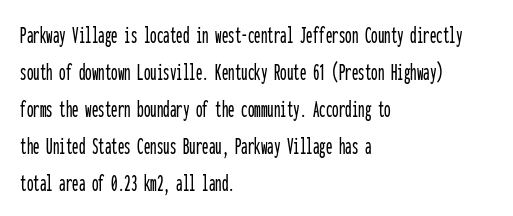
{"italic": "no", "underline": "no", "align": "left", "line_spacing": "normal", "line_spacing_ratio": 1.42, "letter_spacing": "normal", "letter_spacing_em": 0.0, "glyph_px": 26}
